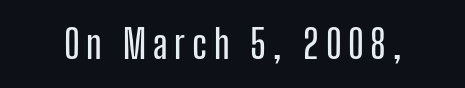
{"serif": "no", "italic": "no", "width": "condensed", "stroke_contrast": "low", "x_height": "medium", "monospaced": "no", "underline": "no", "glyph_px": 39}
